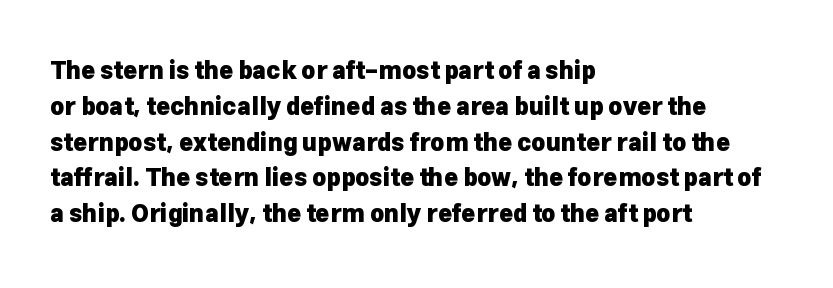
Q: Is the text bold? A: Yes.
Q: Is the text italic (slanted)? A: No, it is upright.
Q: Is the text underlined? A: No.
Q: How is the paragraph aligned? A: Left-aligned.
Q: Is the spacing between letters normal or unusually wide? A: Normal.
Q: Is the spacing between lines tight, normal or loose? A: Normal.
